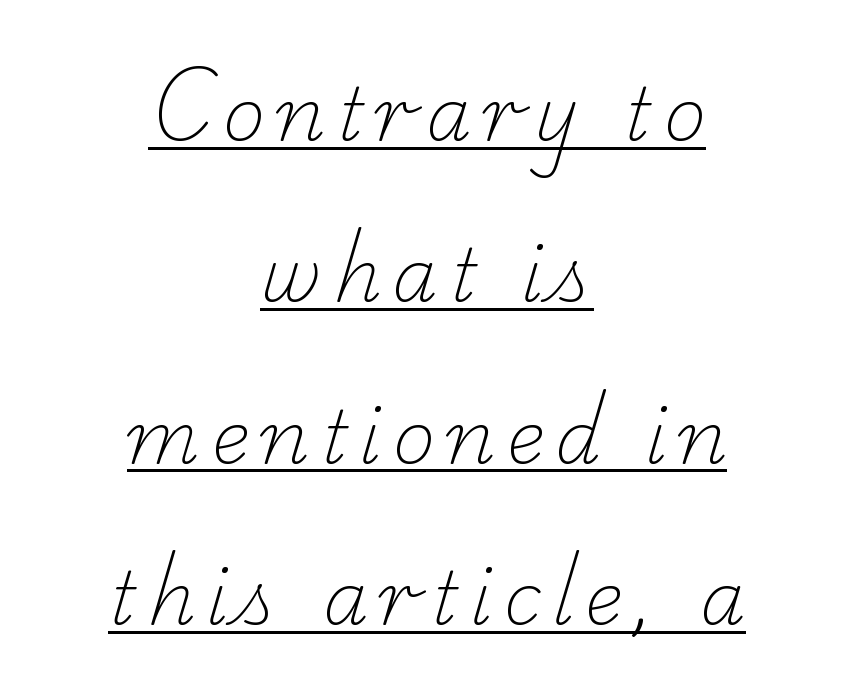
Q: Is the text bold? A: No.
Q: Is the typeface a serif or a sans-serif typeface? A: Serif.
Q: Is the text underlined? A: Yes.
Q: How is the paragraph aligned? A: Centered.
Q: Is the spacing between lines tight, normal or loose? A: Loose.
Q: Width (condensed, normal, or wide)? A: Normal.
Q: Stroke contrast? A: Low.
Q: x-height? A: Small.
Q: Monospaced? A: No.
